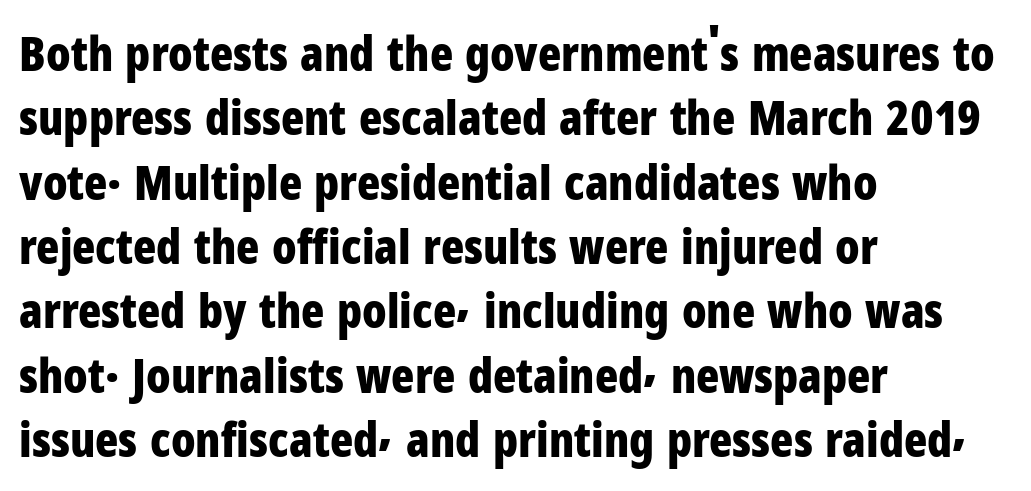
{"serif": "no", "italic": "no", "bold": "yes", "weight": "bold", "width": "condensed", "stroke_contrast": "low", "x_height": "medium", "monospaced": "no", "underline": "no", "align": "left", "line_spacing": "normal", "line_spacing_ratio": 1.34, "letter_spacing": "normal", "letter_spacing_em": 0.0, "glyph_px": 48}
